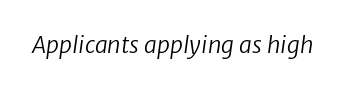
{"bold": "no", "underline": "no", "letter_spacing": "normal", "letter_spacing_em": 0.0, "glyph_px": 23}
